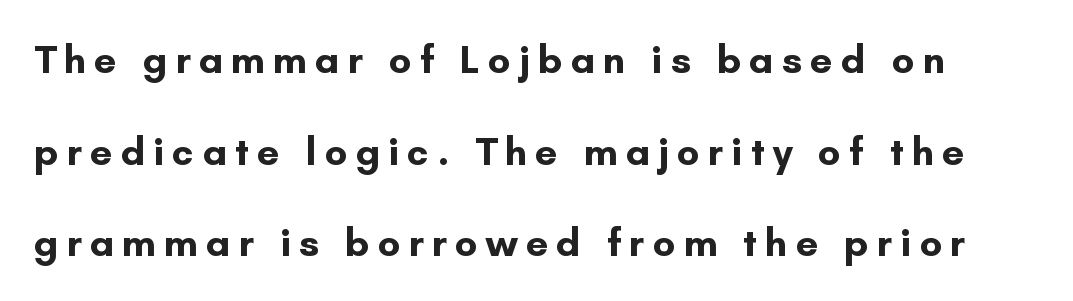
Q: Is the text bold? A: Yes.
Q: Is the text italic (slanted)? A: No, it is upright.
Q: Is the typeface a serif or a sans-serif typeface? A: Sans-serif.
Q: Is the text underlined? A: No.
Q: Is the spacing between letters normal or unusually wide? A: Unusually wide.
Q: Is the spacing between lines tight, normal or loose? A: Loose.
Q: Width (condensed, normal, or wide)? A: Normal.
Q: Stroke contrast? A: Low.
Q: x-height? A: Small.
Q: Monospaced? A: No.
